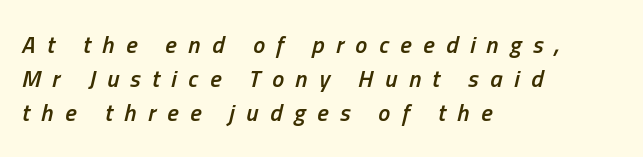
The image shows 24 px text type, italic (leaning right); set left-aligned, normal line spacing (1.42x), unusually wide letter spacing (+0.48 em), not underlined.
